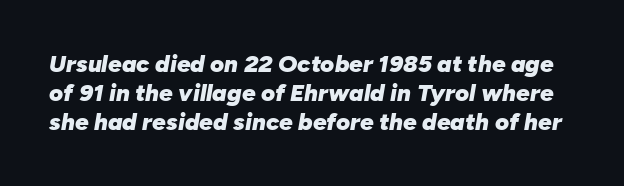
Q: Is the text bold? A: Yes.
Q: Is the text italic (slanted)? A: Yes, it leans right by about 10 degrees.
Q: Is the text underlined? A: No.
Q: Is the spacing between letters normal or unusually wide? A: Normal.
